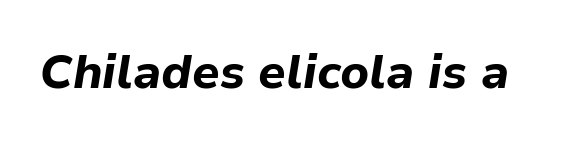
Q: Is the text bold? A: Yes.
Q: Is the text italic (slanted)? A: Yes, it leans right by about 9 degrees.
Q: Is the text underlined? A: No.
Q: Is the spacing between letters normal or unusually wide? A: Normal.
Q: Width (condensed, normal, or wide)? A: Normal.
Q: Stroke contrast? A: Low.
Q: x-height? A: Medium.
Q: Monospaced? A: No.
